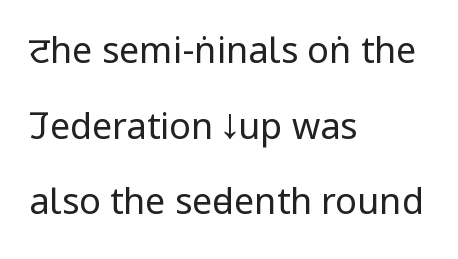
Bare-footed words on every line. Regarding leading, the lines here are spaced well apart. Nobody touched the tracking dial on this one. Is there any slant? The stems are plumb.
